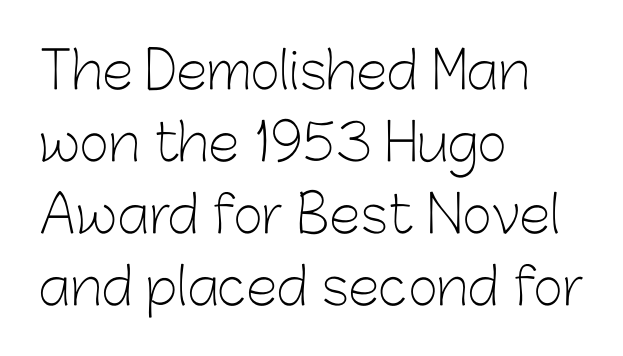
The image shows 51 px light sans-serif type, upright; set left-aligned, normal line spacing (1.41x), normal letter spacing, not underlined; low stroke contrast and a medium x-height.
